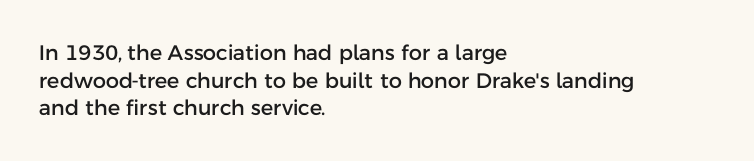
{"italic": "no", "underline": "no", "align": "left", "line_spacing": "normal", "line_spacing_ratio": 1.32, "letter_spacing": "normal", "letter_spacing_em": 0.0, "glyph_px": 21}
